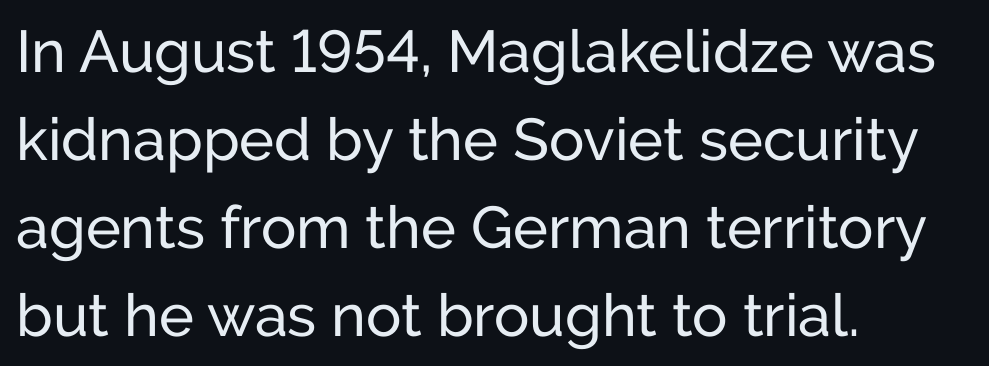
Posture: upright roman. Proportional: the letters do not fall into vertical columns. The passage shown is typeset with a sans-serif family. Horizontal bands of white between lines are of average thickness.
